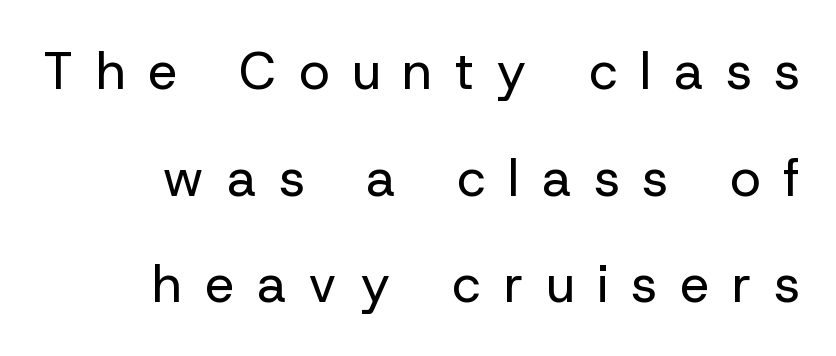
Beneath every word, the page is bare. Compared with typical paragraphs, the rows here are farther apart. Bold? No — there's no thickening of the strokes. Proportional: the letters do not fall into vertical columns.
